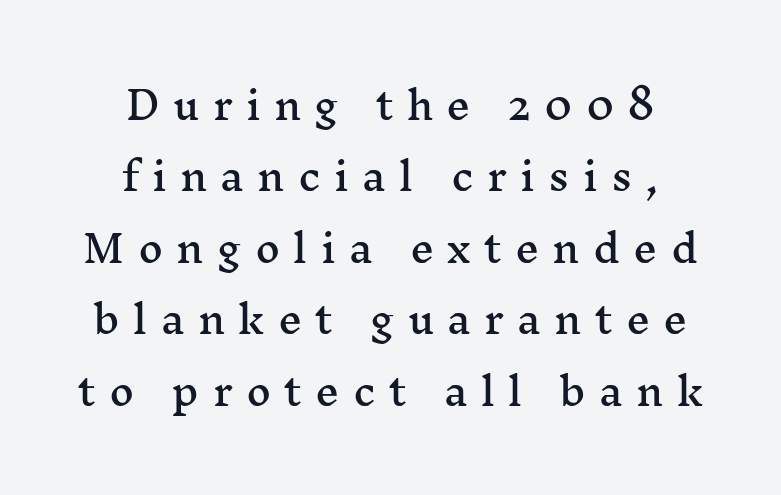
The image shows 38 px wide serif type, upright; set centered, line spacing 1.88x, unusually wide letter spacing (+0.35 em), not underlined; medium stroke contrast and a medium x-height.
